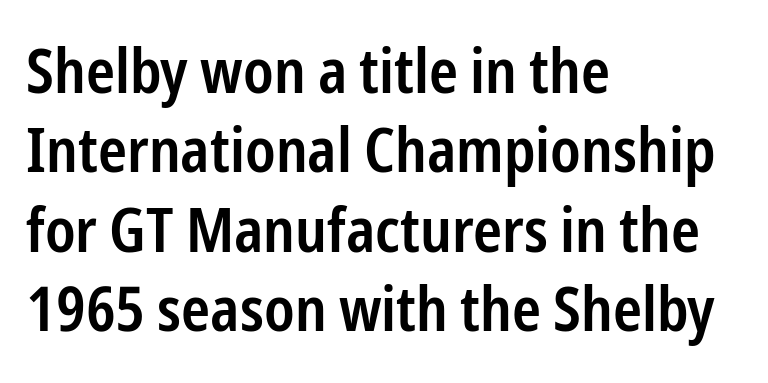
{"serif": "no", "italic": "no", "bold": "semi", "weight": "semibold", "width": "condensed", "stroke_contrast": "low", "x_height": "medium", "monospaced": "no", "underline": "no", "align": "left", "line_spacing": "normal", "line_spacing_ratio": 1.28, "letter_spacing": "normal", "letter_spacing_em": 0.0, "glyph_px": 62}
